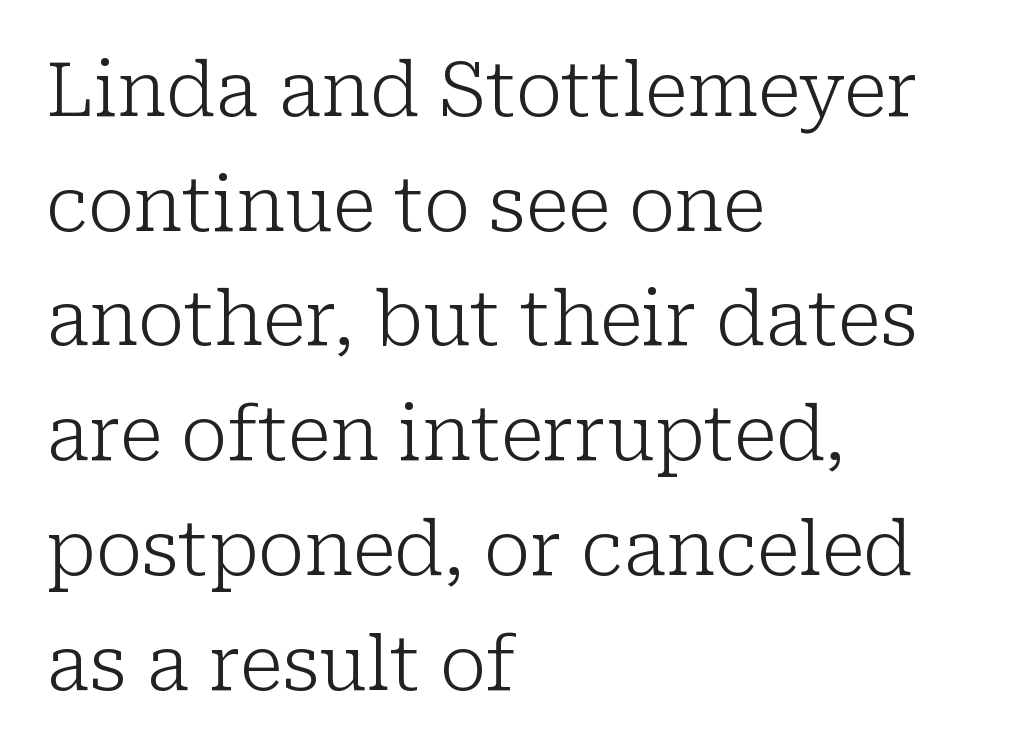
No extra tracking has been applied to these lines. Underlining? Definitely not there. Type style note: has serifs. The letters advance in unequal steps, a hallmark of proportional type. Heft: none added — not bold. The lettering stays uniformly vertical, giving the passage a roman look.
